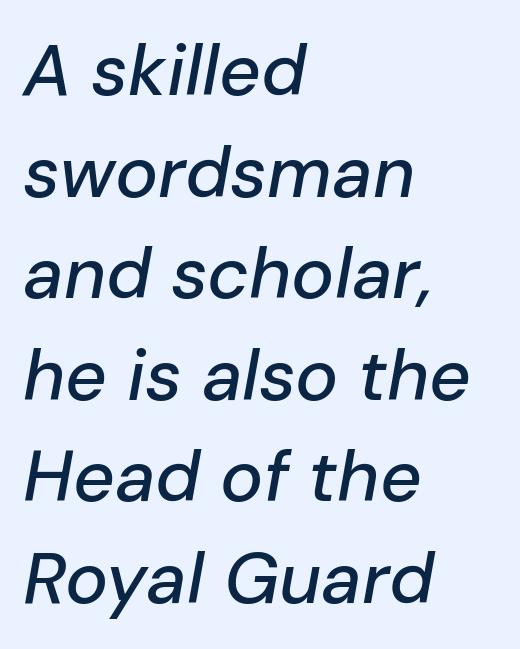
{"italic": "yes", "lean": "right", "slant_degrees": 10, "width": "normal", "stroke_contrast": "low", "x_height": "medium", "monospaced": "no", "underline": "no", "align": "left", "line_spacing": "normal", "line_spacing_ratio": 1.41, "letter_spacing": "normal", "letter_spacing_em": 0.0, "glyph_px": 72}
